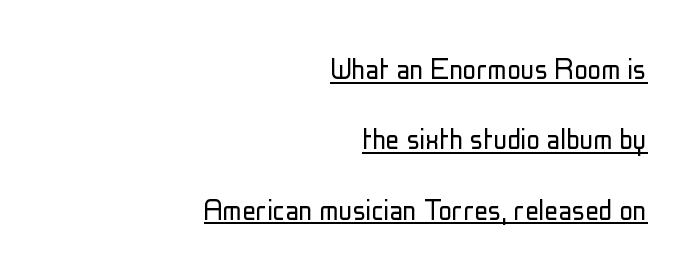
The lines in this sample share a right terminus and differ only in where they begin. These characters rest on top of a visible drawn line. Nothing unusual about the tracking: characters are spaced as the font intends. Nothing sits at the stroke ends, so this counts as sans-serif.
